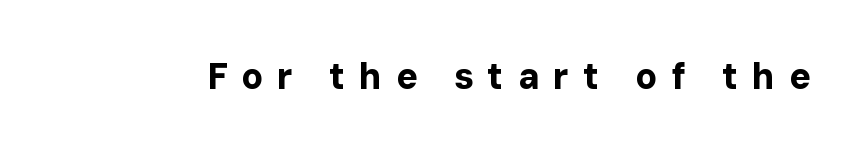
{"serif": "no", "italic": "no", "bold": "yes", "weight": "bold", "width": "normal", "stroke_contrast": "low", "x_height": "medium", "monospaced": "no", "underline": "no", "letter_spacing": "wide", "letter_spacing_em": 0.38, "glyph_px": 36}
